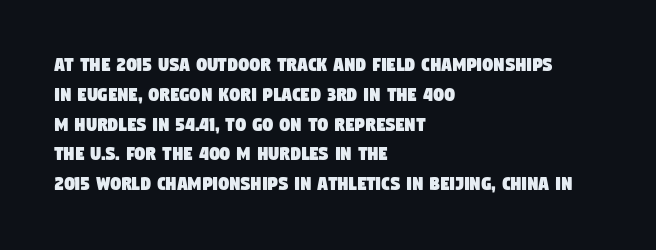
Q: Is the text underlined? A: No.
Q: How is the paragraph aligned? A: Left-aligned.
Q: Is the spacing between letters normal or unusually wide? A: Normal.
Q: Is the spacing between lines tight, normal or loose? A: Normal.
